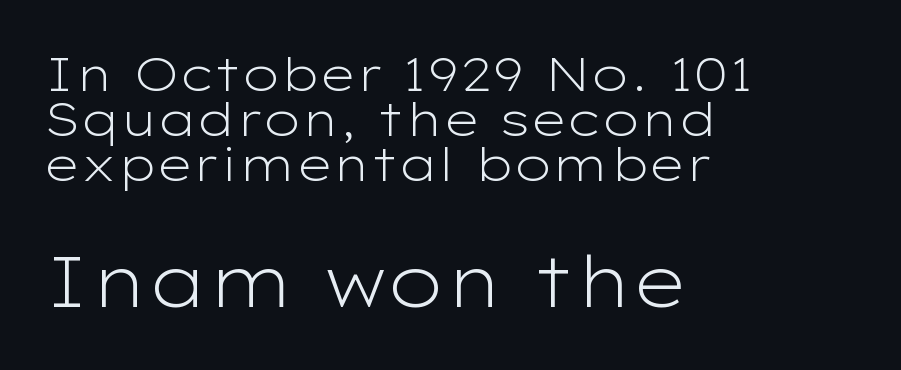
Q: Is the text bold? A: No.
Q: Is the text italic (slanted)? A: No, it is upright.
Q: Is the typeface a serif or a sans-serif typeface? A: Sans-serif.
Q: Is the text underlined? A: No.
Q: How is the paragraph aligned? A: Left-aligned.
Q: Is the spacing between letters normal or unusually wide? A: Normal.
Q: Is the spacing between lines tight, normal or loose? A: Tight.
Q: Which block of text is set in a larger size, the first (top) or the second (bottom)? A: The second (bottom) one.
Q: Width (condensed, normal, or wide)? A: Wide.
Q: Stroke contrast? A: Low.
Q: x-height? A: Medium.
Q: Monospaced? A: No.
